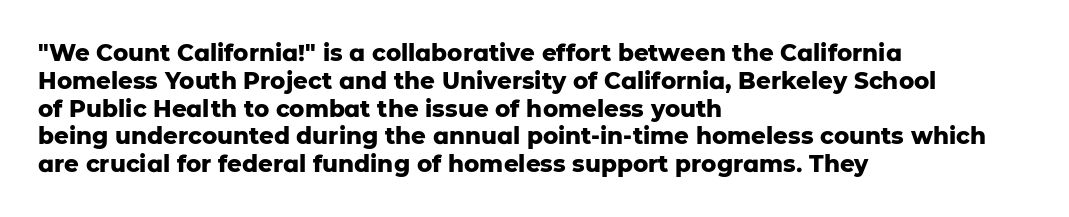
{"italic": "no", "bold": "yes", "underline": "no", "align": "left", "line_spacing_ratio": 1.21, "letter_spacing": "normal", "letter_spacing_em": 0.0, "glyph_px": 23}
